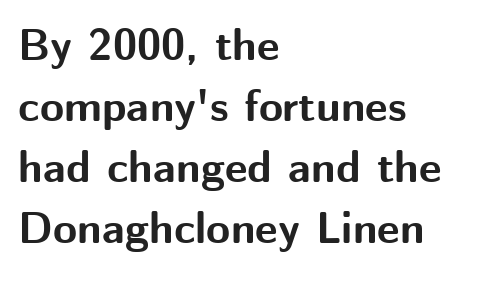
The face used here is proportionally spaced, like ordinary book or web type. Heavy-handed strokes throughout: this text is bold. The letterforms sit shoulder to shoulder at normal distance. Posture: straight, roman, zero tilt. The line-height multiplier appears to be the usual default. The passage shown is not underscored anywhere.
